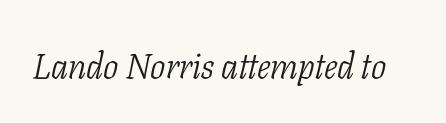
Q: Is the text bold? A: No.
Q: Is the text italic (slanted)? A: Yes, it leans right by about 11 degrees.
Q: Is the typeface a serif or a sans-serif typeface? A: Serif.
Q: Is the text underlined? A: No.
Q: Is the spacing between letters normal or unusually wide? A: Normal.
Q: Width (condensed, normal, or wide)? A: Condensed.
Q: Stroke contrast? A: Low.
Q: x-height? A: Medium.
Q: Monospaced? A: No.
